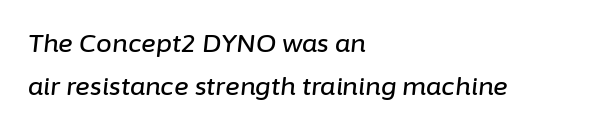
Q: Is the text italic (slanted)? A: Yes, it leans right by about 6 degrees.
Q: Is the text underlined? A: No.
Q: How is the paragraph aligned? A: Left-aligned.
Q: Is the spacing between letters normal or unusually wide? A: Normal.
